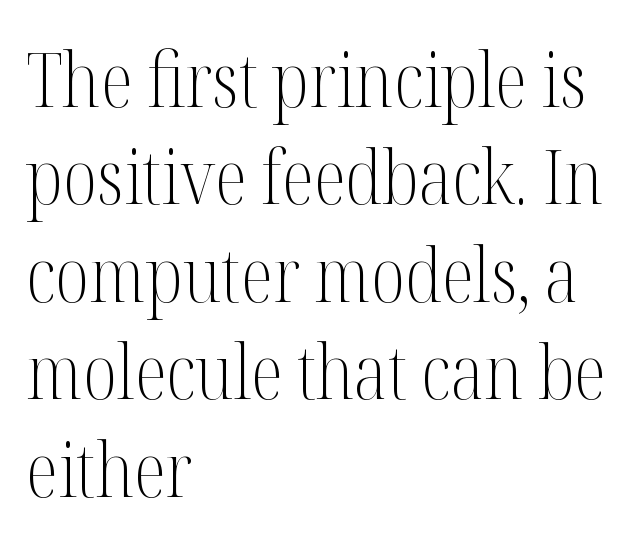
Q: Is the text bold? A: No.
Q: Is the text italic (slanted)? A: No, it is upright.
Q: Is the typeface a serif or a sans-serif typeface? A: Serif.
Q: Is the text underlined? A: No.
Q: How is the paragraph aligned? A: Left-aligned.
Q: Is the spacing between letters normal or unusually wide? A: Normal.
Q: Is the spacing between lines tight, normal or loose? A: Normal.
Q: Width (condensed, normal, or wide)? A: Condensed.
Q: Stroke contrast? A: Medium.
Q: x-height? A: Medium.
Q: Monospaced? A: No.
